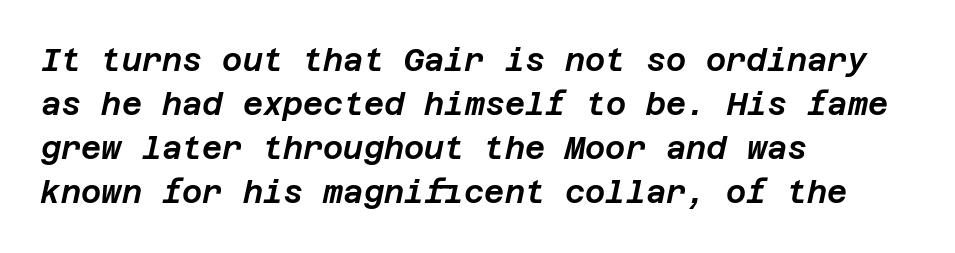
{"italic": "yes", "lean": "right", "slant_degrees": 12, "width": "normal", "stroke_contrast": "low", "x_height": "large", "underline": "no", "align": "left", "line_spacing": "normal", "line_spacing_ratio": 1.42, "letter_spacing": "normal", "letter_spacing_em": 0.0, "glyph_px": 31}
